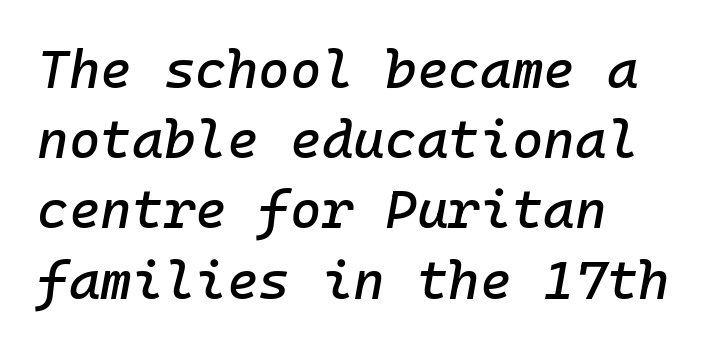
{"italic": "yes", "lean": "right", "slant_degrees": 10, "width": "normal", "stroke_contrast": "low", "x_height": "medium", "underline": "no", "align": "left", "line_spacing": "normal", "line_spacing_ratio": 1.3, "letter_spacing": "normal", "letter_spacing_em": 0.0, "glyph_px": 54}
